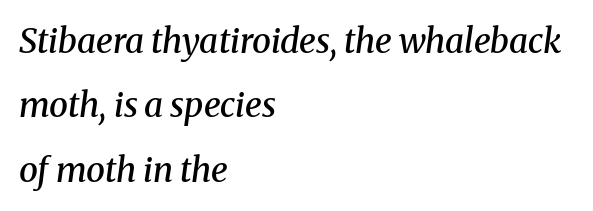
The image shows 34 px semibold serif type, italic (leaning right); set left-aligned, line spacing 1.89x, normal letter spacing, not underlined; medium stroke contrast and a medium x-height.
